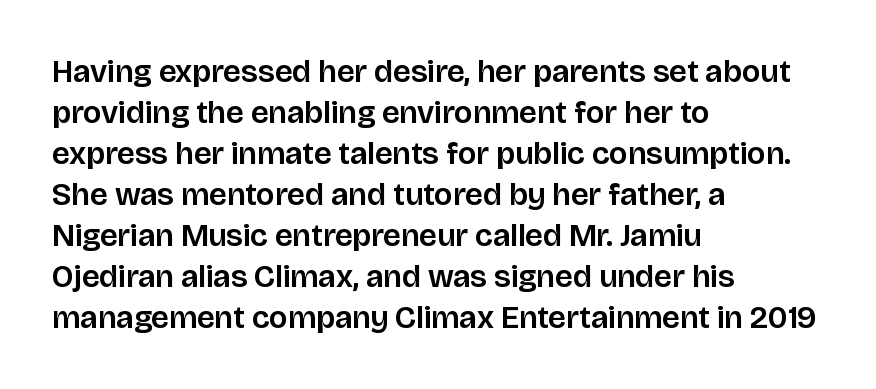
{"serif": "no", "italic": "no", "width": "normal", "stroke_contrast": "low", "x_height": "large", "monospaced": "no", "underline": "no", "align": "left", "line_spacing": "normal", "line_spacing_ratio": 1.28, "letter_spacing": "normal", "letter_spacing_em": 0.0, "glyph_px": 32}
